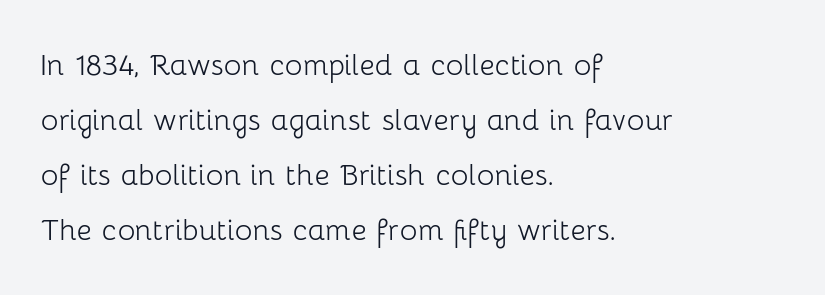
The image shows 37 px light sans-serif type, upright; set left-aligned, normal line spacing (1.49x), normal letter spacing, not underlined; low stroke contrast and a medium x-height.
